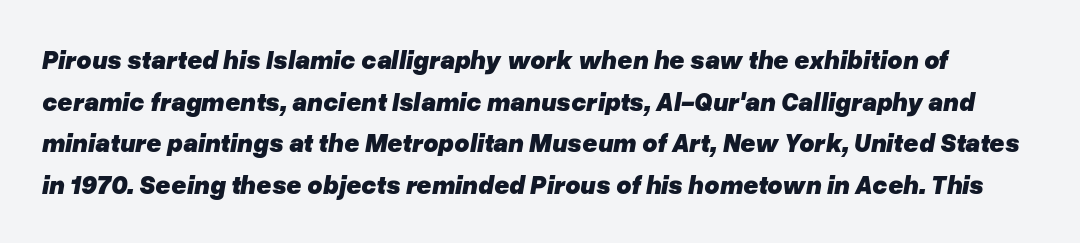
The image shows 26 px bold type, italic (leaning right); set normal line spacing (1.6x), normal letter spacing, not underlined.
